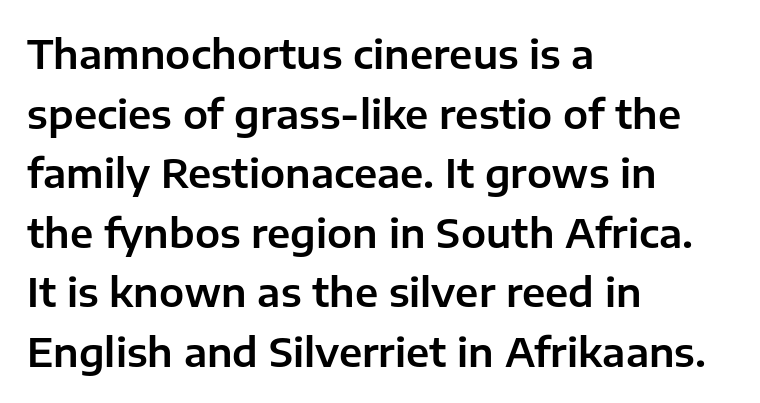
{"serif": "no", "italic": "no", "width": "normal", "stroke_contrast": "low", "x_height": "medium", "monospaced": "no", "underline": "no", "align": "left", "line_spacing": "normal", "line_spacing_ratio": 1.49, "letter_spacing": "normal", "letter_spacing_em": 0.0, "glyph_px": 40}
